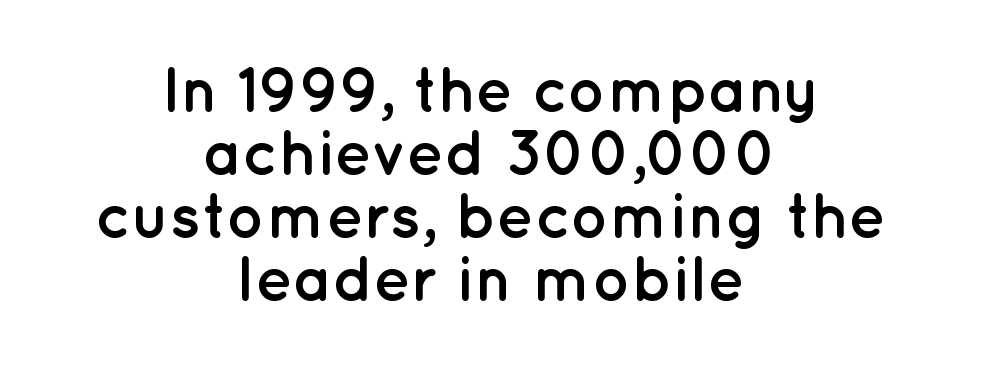
{"serif": "no", "italic": "no", "bold": "yes", "weight": "semibold", "width": "normal", "stroke_contrast": "low", "x_height": "medium", "monospaced": "no", "underline": "no", "align": "center", "line_spacing": "tight", "line_spacing_ratio": 1.0, "letter_spacing": "normal", "letter_spacing_em": 0.0, "glyph_px": 63}
